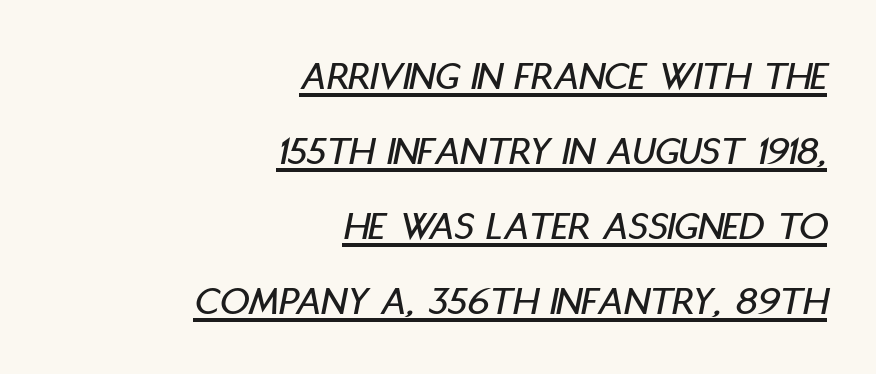
Q: Is the text italic (slanted)? A: Yes, it leans right by about 11 degrees.
Q: Is the text underlined? A: Yes.
Q: How is the paragraph aligned? A: Right-aligned.
Q: Is the spacing between letters normal or unusually wide? A: Normal.
Q: Width (condensed, normal, or wide)? A: Condensed.
Q: Stroke contrast? A: Low.
Q: x-height? A: Large.
Q: Monospaced? A: No.
